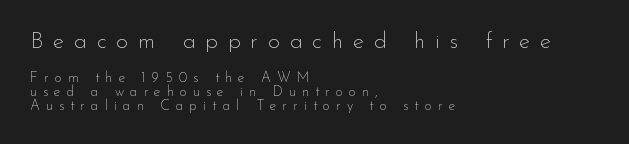
{"italic": "no", "bold": "no", "underline": "no", "align": "left", "line_spacing": "tight", "line_spacing_ratio": 0.99, "letter_spacing": "wide", "letter_spacing_em": 0.43, "larger_block": "first", "size_ratio": 1.64, "glyph_px": 23}
